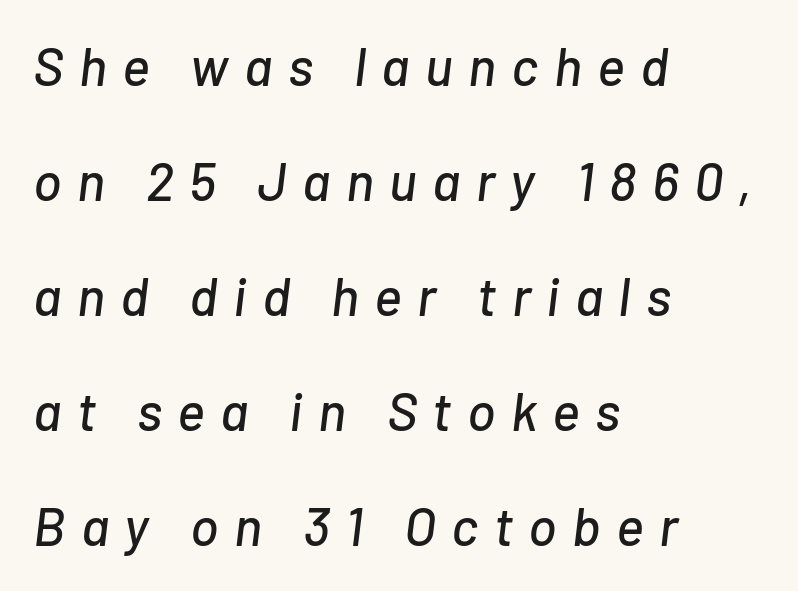
A classic flush-left, rag-right setting is used for this passage. Vertically, the passage feels expansive, rows floating well apart. Students, note that the glyphs here are deliberately spaced far apart. Does the lettering tilt? It does — this is italic. Type without underlining. Character widths vary here, with narrow letters taking less room than wide ones.
